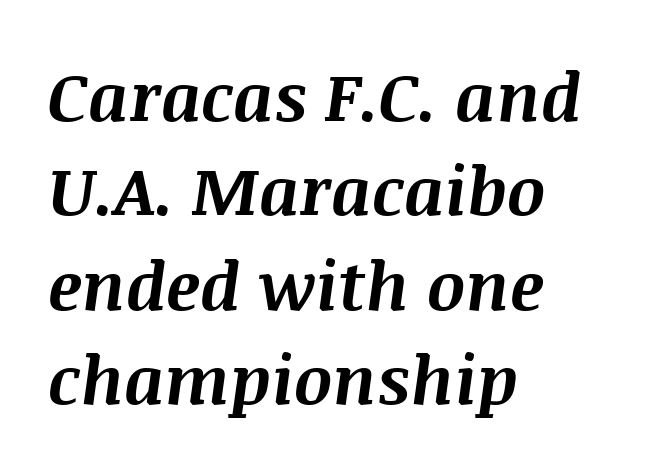
{"italic": "yes", "lean": "right", "slant_degrees": 8, "bold": "yes", "weight": "bold", "width": "normal", "stroke_contrast": "medium", "x_height": "large", "monospaced": "no", "underline": "no", "align": "left", "line_spacing": "normal", "line_spacing_ratio": 1.41, "letter_spacing": "normal", "letter_spacing_em": 0.0, "glyph_px": 67}
